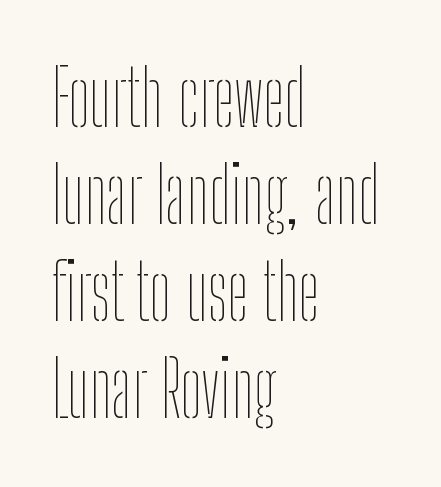
The image shows 77 px thin, condensed type, upright; set left-aligned, normal line spacing (1.26x), normal letter spacing, not underlined; low stroke contrast and a medium x-height.
